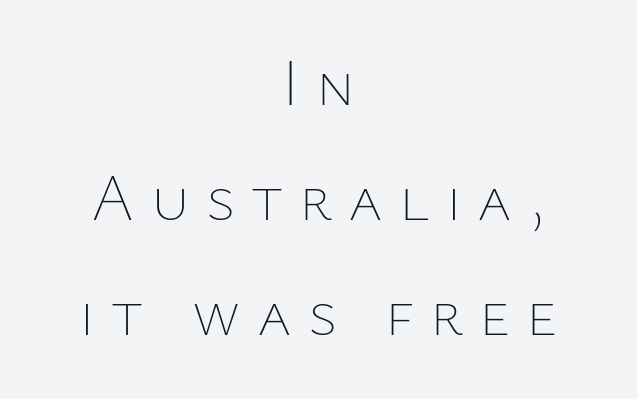
The image shows 66 px thin type, upright; set centered, line spacing 1.74x, unusually wide letter spacing (+0.24 em), not underlined; low stroke contrast and a medium x-height.
